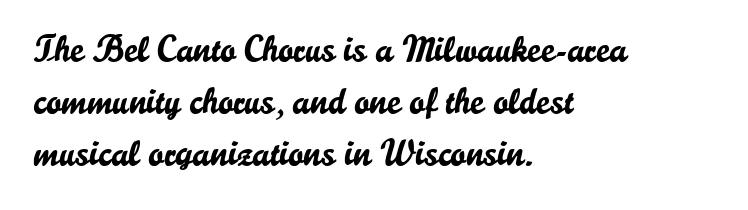
Whoever set this chose a conventional vertical rhythm. Visually the block forms a straight wall on the left and a jagged coastline on the right. Each word holds together tightly as a unit, with standard inter-letter gaps. Each row of text sits above clean, open space. The face used here is proportionally spaced, like ordinary book or web type.
